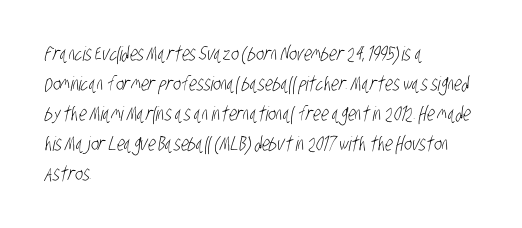
{"bold": "no", "underline": "no", "align": "left", "line_spacing": "normal", "line_spacing_ratio": 1.5, "letter_spacing": "normal", "letter_spacing_em": 0.0, "glyph_px": 20}
